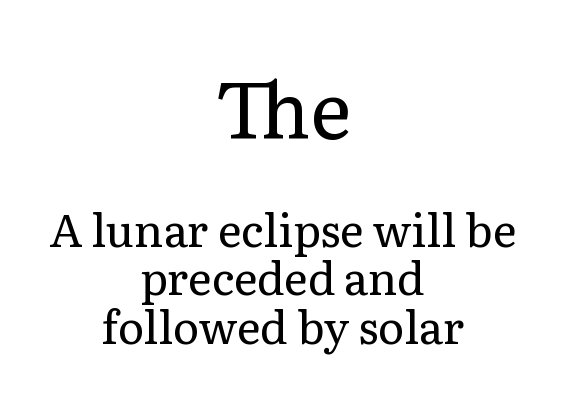
Q: Is the text bold? A: No.
Q: Is the text italic (slanted)? A: No, it is upright.
Q: Is the typeface a serif or a sans-serif typeface? A: Serif.
Q: Is the text underlined? A: No.
Q: How is the paragraph aligned? A: Centered.
Q: Is the spacing between letters normal or unusually wide? A: Normal.
Q: Is the spacing between lines tight, normal or loose? A: Tight.
Q: Which block of text is set in a larger size, the first (top) or the second (bottom)? A: The first (top) one.
Q: Width (condensed, normal, or wide)? A: Normal.
Q: Stroke contrast? A: Low.
Q: x-height? A: Medium.
Q: Monospaced? A: No.
